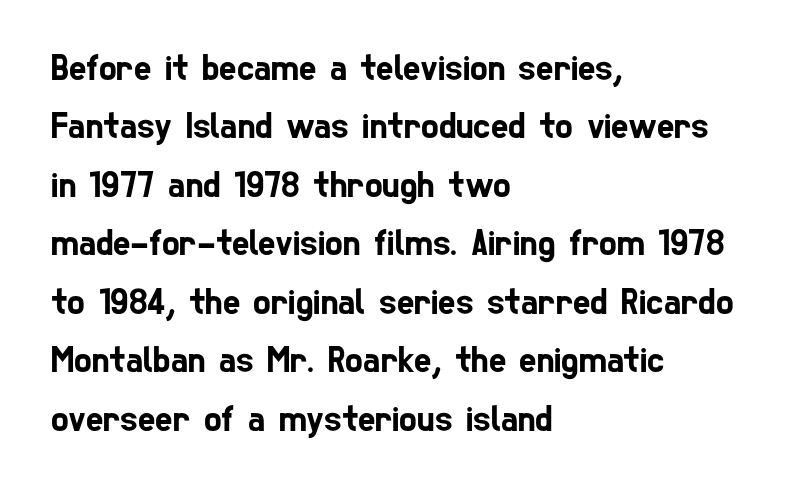
{"serif": "no", "width": "condensed", "stroke_contrast": "low", "x_height": "medium", "monospaced": "no", "underline": "no", "align": "left", "line_spacing": "normal", "line_spacing_ratio": 1.58, "letter_spacing": "normal", "letter_spacing_em": 0.0, "glyph_px": 37}
